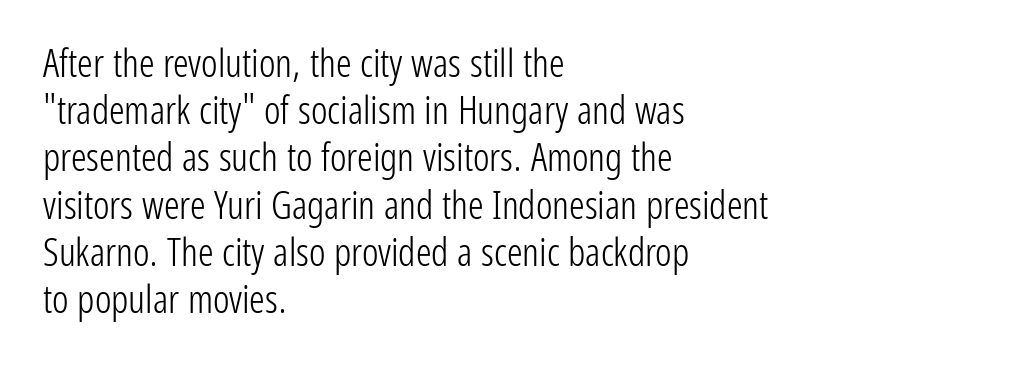
Q: Is the text bold? A: No.
Q: Is the text italic (slanted)? A: No, it is upright.
Q: Is the typeface a serif or a sans-serif typeface? A: Sans-serif.
Q: Is the text underlined? A: No.
Q: How is the paragraph aligned? A: Left-aligned.
Q: Is the spacing between letters normal or unusually wide? A: Normal.
Q: Width (condensed, normal, or wide)? A: Condensed.
Q: Stroke contrast? A: Low.
Q: x-height? A: Medium.
Q: Monospaced? A: No.
